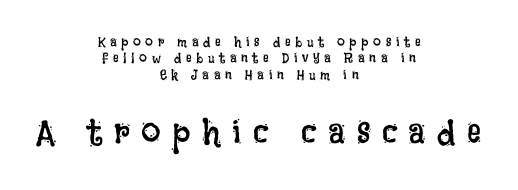
The image shows 35 px regular-weight, condensed type, upright; set centered, line spacing 1.17x, unusually wide letter spacing (+0.33 em), not underlined; the second (bottom) block is 2.5x larger; low stroke contrast and a large x-height.
